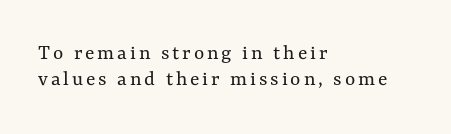
{"italic": "no", "bold": "no", "underline": "no", "align": "left", "line_spacing_ratio": 1.19, "glyph_px": 22}
